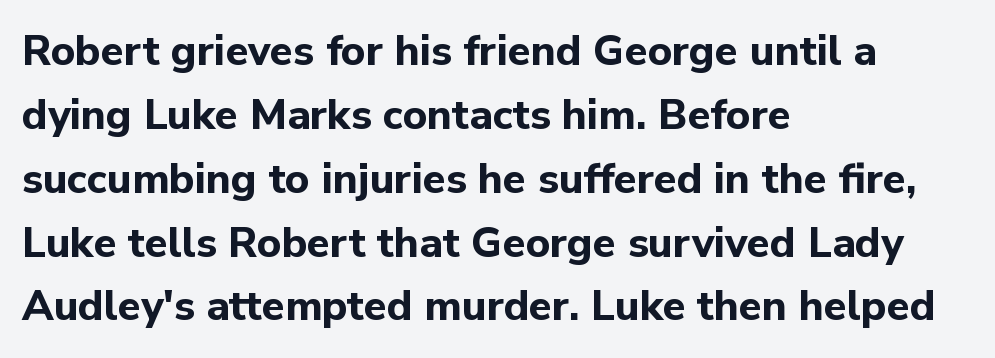
Q: Is the text bold? A: Yes.
Q: Is the text italic (slanted)? A: No, it is upright.
Q: Is the typeface a serif or a sans-serif typeface? A: Sans-serif.
Q: Is the text underlined? A: No.
Q: How is the paragraph aligned? A: Left-aligned.
Q: Is the spacing between letters normal or unusually wide? A: Normal.
Q: Is the spacing between lines tight, normal or loose? A: Normal.
Q: Width (condensed, normal, or wide)? A: Normal.
Q: Stroke contrast? A: Low.
Q: x-height? A: Medium.
Q: Monospaced? A: No.
